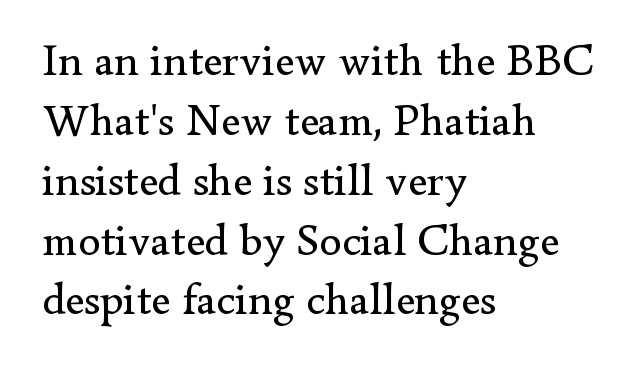
{"serif": "yes", "italic": "no", "bold": "no", "weight": "regular", "width": "normal", "stroke_contrast": "low", "x_height": "small", "monospaced": "no", "underline": "no", "align": "left", "line_spacing": "normal", "line_spacing_ratio": 1.33, "letter_spacing": "normal", "letter_spacing_em": 0.0, "glyph_px": 45}
